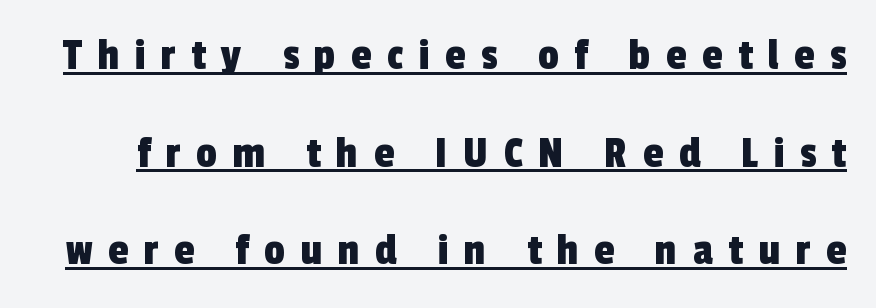
Emphasis is given by a line drawn under the lettering. Grotesque or geometric, the face here clearly has no serifs. Think of a printed novel: that variable character pitch is what you see here. Someone cranked the tracking dial way up on this one. Quick note: interline space is abundant.
